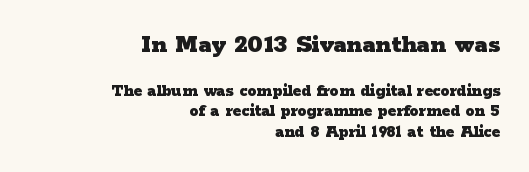
The image shows 27 px bold type, upright; set right-aligned, tight line spacing (1.13x), normal letter spacing, not underlined; the first (top) block is 1.5x larger.
